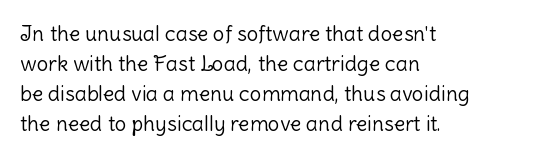
The image shows 21 px text type, upright; set left-aligned, normal line spacing (1.43x), normal letter spacing, not underlined.
